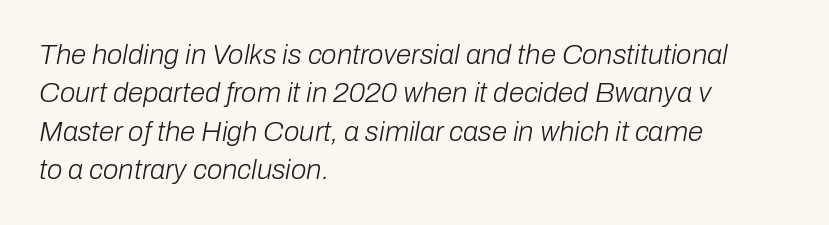
The image shows 28 px light type, italic (leaning right); set left-aligned, normal line spacing (1.37x), normal letter spacing, not underlined; low stroke contrast and a medium x-height.
